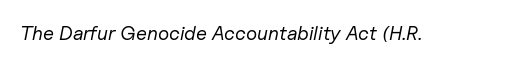
No heavy texture on the line: the type isn't bold. Words appear dense and cohesive because spacing is normal. The foot of each line stays bare and open. Does the lettering tilt? It does — this is italic.
